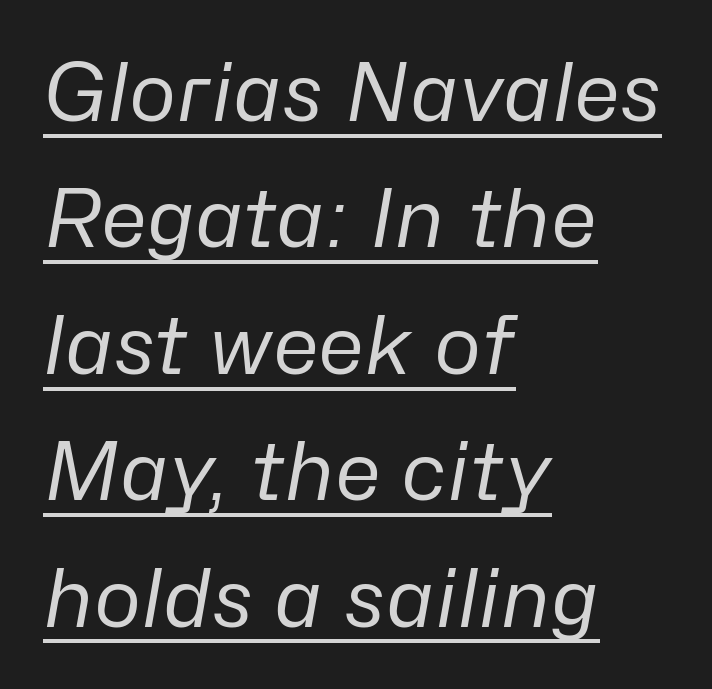
The image shows 80 px regular-weight type, italic (leaning right); set left-aligned, normal line spacing (1.58x), normal letter spacing, underlined; low stroke contrast and a medium x-height.
